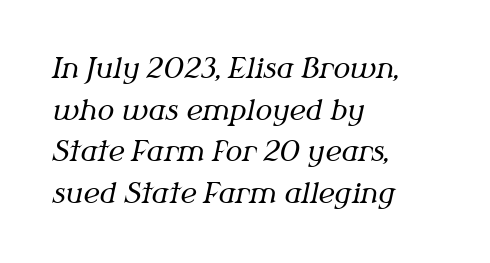
The text was rendered using a seriffed face with decorative stroke endings. Interline gaps are of average width in this sample. The rendering uses natural spacing where letterforms have individual widths. Leftover space on each line is placed entirely after the last word. The face used here has a pronounced slope to its letters. Observe the ordinary spacing: letters are neighbours, not strangers.
